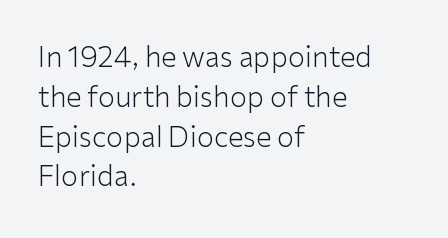
{"serif": "no", "italic": "no", "bold": "no", "weight": "light", "width": "normal", "stroke_contrast": "low", "x_height": "medium", "monospaced": "no", "underline": "no", "align": "left", "line_spacing": "normal", "line_spacing_ratio": 1.42, "letter_spacing": "normal", "letter_spacing_em": 0.0, "glyph_px": 28}
